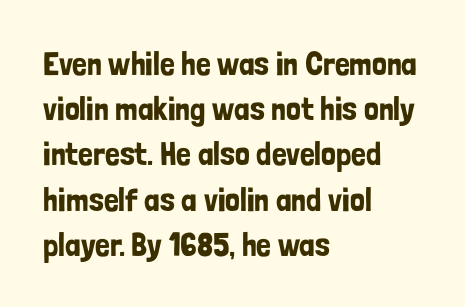
{"serif": "no", "italic": "no", "width": "condensed", "stroke_contrast": "low", "x_height": "medium", "monospaced": "no", "underline": "no", "align": "left", "line_spacing": "normal", "line_spacing_ratio": 1.37, "letter_spacing": "normal", "letter_spacing_em": 0.0, "glyph_px": 33}
